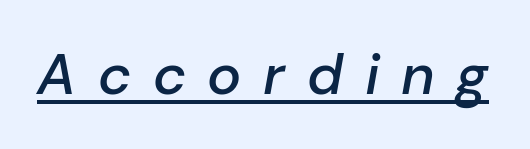
Q: Is the text bold? A: Semi-bold.
Q: Is the text italic (slanted)? A: Yes, it leans right by about 10 degrees.
Q: Is the text underlined? A: Yes.
Q: Is the spacing between letters normal or unusually wide? A: Unusually wide.
Q: Width (condensed, normal, or wide)? A: Normal.
Q: Stroke contrast? A: Low.
Q: x-height? A: Medium.
Q: Monospaced? A: No.
